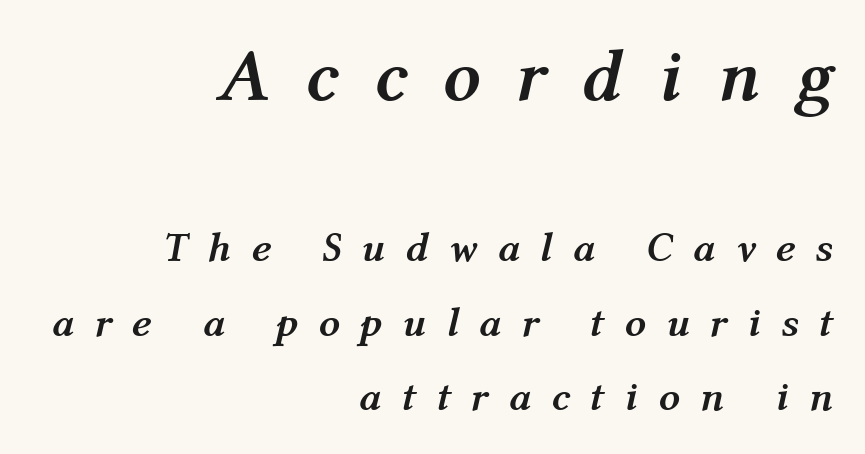
{"italic": "yes", "lean": "right", "slant_degrees": 12, "bold": "yes", "weight": "semibold", "width": "normal", "stroke_contrast": "medium", "x_height": "medium", "monospaced": "no", "underline": "no", "align": "right", "line_spacing_ratio": 1.77, "letter_spacing": "wide", "letter_spacing_em": 0.48, "larger_block": "first", "size_ratio": 1.76, "glyph_px": 74}
